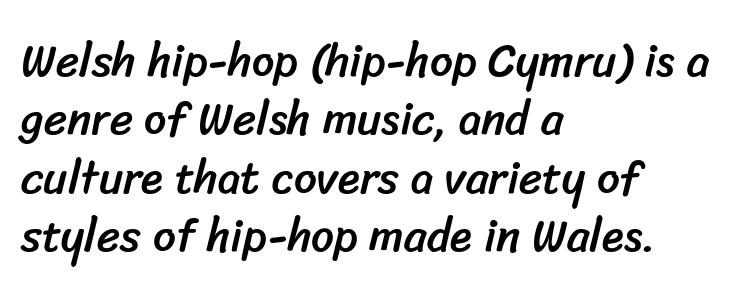
Q: Is the typeface a serif or a sans-serif typeface? A: Sans-serif.
Q: Is the text underlined? A: No.
Q: How is the paragraph aligned? A: Left-aligned.
Q: Is the spacing between letters normal or unusually wide? A: Normal.
Q: Is the spacing between lines tight, normal or loose? A: Normal.
Q: Width (condensed, normal, or wide)? A: Normal.
Q: Stroke contrast? A: Low.
Q: x-height? A: Medium.
Q: Monospaced? A: No.
